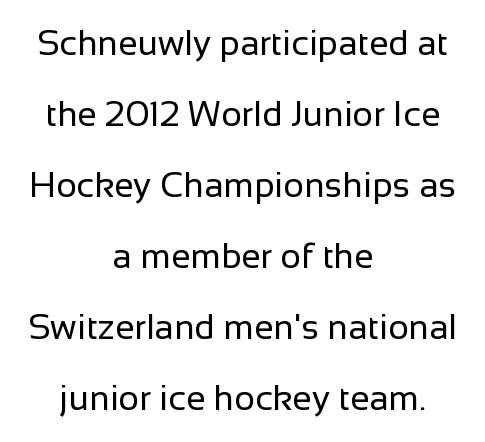
{"serif": "no", "italic": "no", "bold": "no", "weight": "regular", "width": "normal", "stroke_contrast": "low", "x_height": "medium", "monospaced": "no", "underline": "no", "align": "center", "line_spacing": "loose", "line_spacing_ratio": 2.03, "letter_spacing": "normal", "letter_spacing_em": 0.0, "glyph_px": 35}
